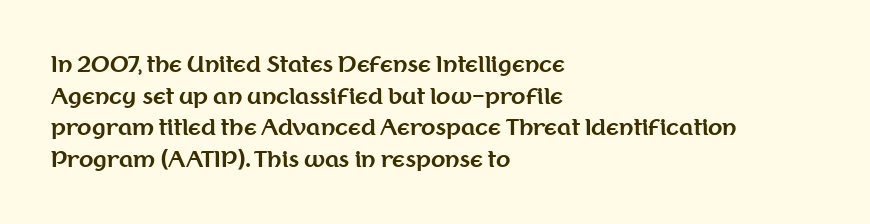
This is roman type, the default non-slanted kind. Observe the ordinary spacing: letters are neighbours, not strangers. The space between consecutive lines is moderate. Leftover space on each line is placed entirely after the last word. The string is rendered with underlining switched off. What weight is shown? A full bold with thick strokes.
